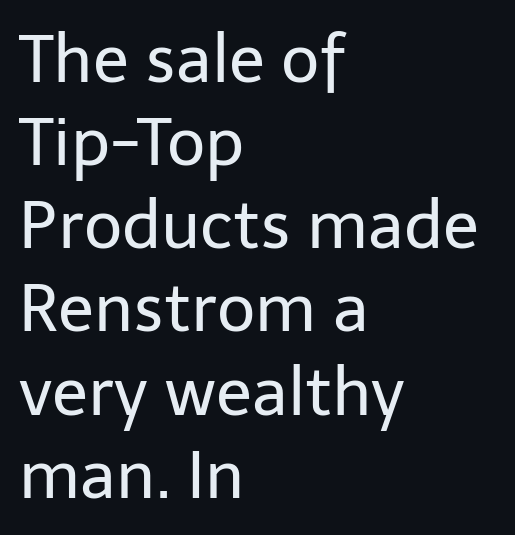
Q: Is the text bold? A: No.
Q: Is the text italic (slanted)? A: No, it is upright.
Q: Is the typeface a serif or a sans-serif typeface? A: Sans-serif.
Q: Is the text underlined? A: No.
Q: How is the paragraph aligned? A: Left-aligned.
Q: Is the spacing between letters normal or unusually wide? A: Normal.
Q: Is the spacing between lines tight, normal or loose? A: Normal.
Q: Width (condensed, normal, or wide)? A: Normal.
Q: Stroke contrast? A: Low.
Q: x-height? A: Medium.
Q: Monospaced? A: No.
